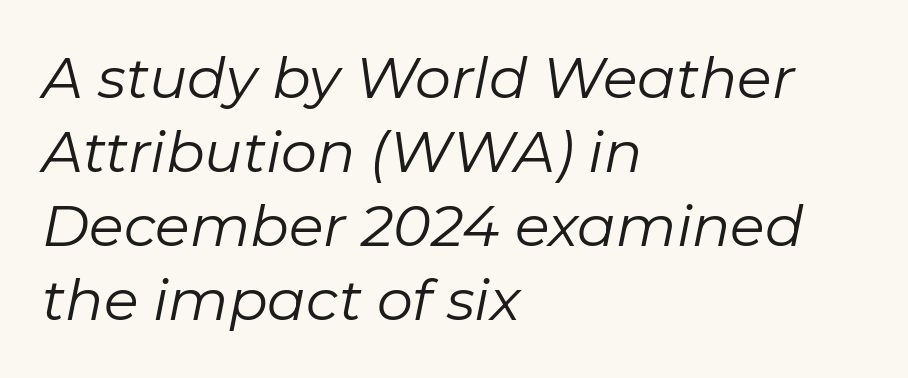
Q: Is the text bold? A: No.
Q: Is the text italic (slanted)? A: Yes, it leans right by about 11 degrees.
Q: Is the text underlined? A: No.
Q: How is the paragraph aligned? A: Left-aligned.
Q: Is the spacing between letters normal or unusually wide? A: Normal.
Q: Is the spacing between lines tight, normal or loose? A: Normal.
Q: Width (condensed, normal, or wide)? A: Normal.
Q: Stroke contrast? A: Low.
Q: x-height? A: Medium.
Q: Monospaced? A: No.
